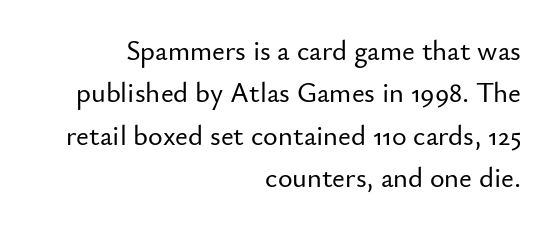
Q: Is the text italic (slanted)? A: No, it is upright.
Q: Is the typeface a serif or a sans-serif typeface? A: Sans-serif.
Q: Is the text underlined? A: No.
Q: How is the paragraph aligned? A: Right-aligned.
Q: Is the spacing between letters normal or unusually wide? A: Normal.
Q: Is the spacing between lines tight, normal or loose? A: Normal.
Q: Width (condensed, normal, or wide)? A: Normal.
Q: Stroke contrast? A: Low.
Q: x-height? A: Small.
Q: Monospaced? A: No.
